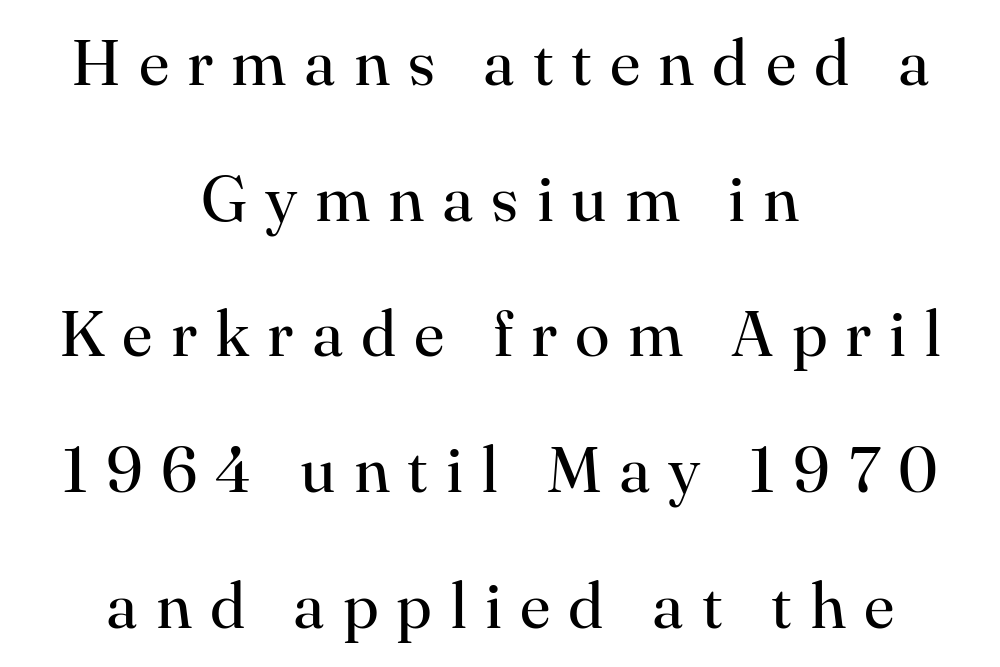
{"serif": "yes", "italic": "no", "bold": "no", "weight": "regular", "width": "normal", "stroke_contrast": "high", "x_height": "small", "monospaced": "no", "underline": "no", "align": "center", "line_spacing": "loose", "line_spacing_ratio": 2.12, "letter_spacing": "wide", "letter_spacing_em": 0.28, "glyph_px": 64}
